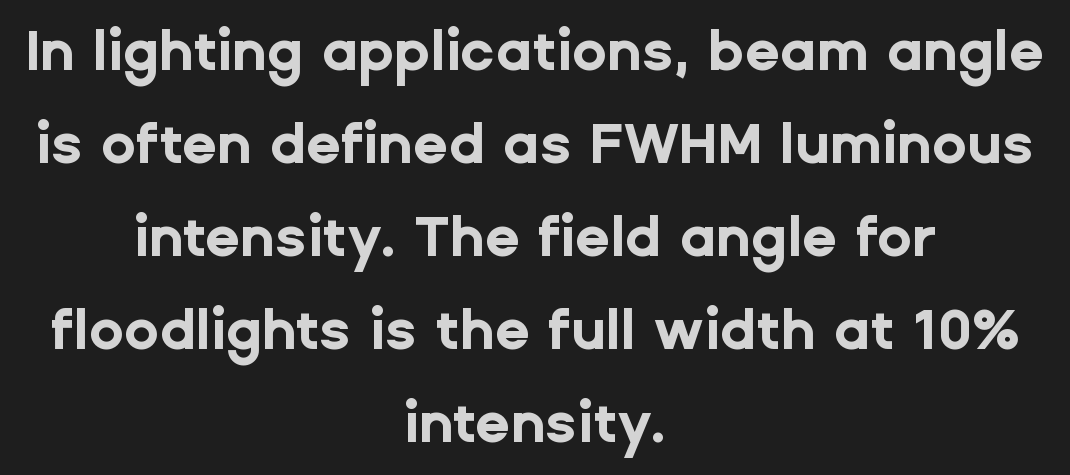
Q: Is the text bold? A: Yes.
Q: Is the text italic (slanted)? A: No, it is upright.
Q: Is the typeface a serif or a sans-serif typeface? A: Sans-serif.
Q: Is the text underlined? A: No.
Q: How is the paragraph aligned? A: Centered.
Q: Is the spacing between letters normal or unusually wide? A: Normal.
Q: Is the spacing between lines tight, normal or loose? A: Normal.
Q: Width (condensed, normal, or wide)? A: Normal.
Q: Stroke contrast? A: Low.
Q: x-height? A: Medium.
Q: Monospaced? A: No.
